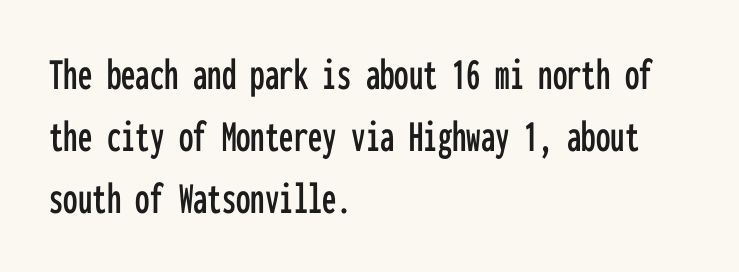
{"serif": "no", "italic": "no", "width": "condensed", "stroke_contrast": "low", "x_height": "medium", "monospaced": "yes", "underline": "no", "align": "left", "line_spacing": "normal", "line_spacing_ratio": 1.35, "letter_spacing": "normal", "letter_spacing_em": 0.0, "glyph_px": 46}
